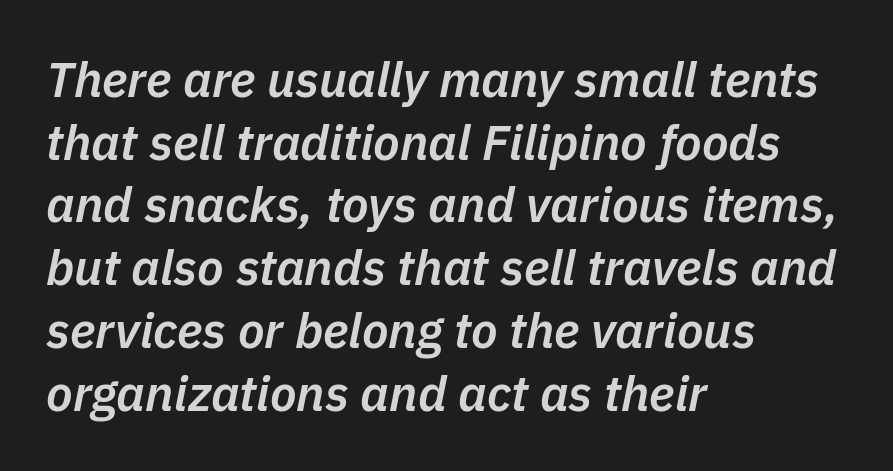
The image shows 49 px semibold type, italic (leaning right); set left-aligned, normal line spacing (1.28x), normal letter spacing, not underlined; low stroke contrast and a medium x-height.
